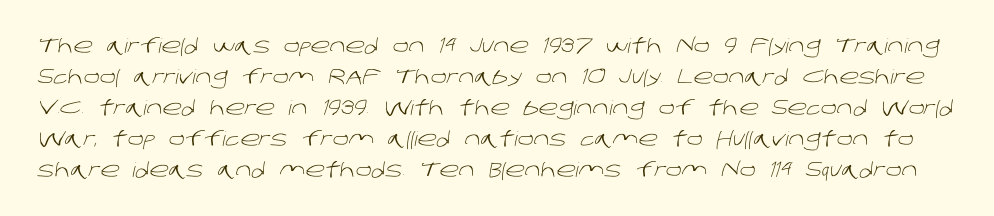
The image shows 20 px text type; set normal line spacing (1.55x), normal letter spacing, not underlined.
